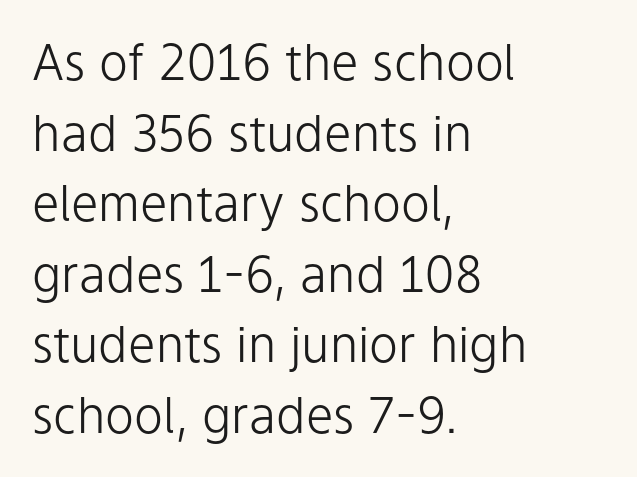
Q: Is the text bold? A: No.
Q: Is the text italic (slanted)? A: No, it is upright.
Q: Is the typeface a serif or a sans-serif typeface? A: Sans-serif.
Q: Is the text underlined? A: No.
Q: How is the paragraph aligned? A: Left-aligned.
Q: Is the spacing between letters normal or unusually wide? A: Normal.
Q: Is the spacing between lines tight, normal or loose? A: Normal.
Q: Width (condensed, normal, or wide)? A: Normal.
Q: Stroke contrast? A: Low.
Q: x-height? A: Medium.
Q: Monospaced? A: No.
